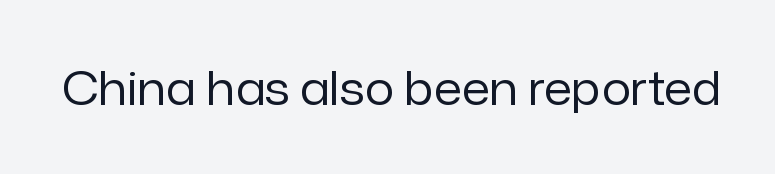
Nothing heavy about these letters — not bold at all. Rule under the text: the space is simply empty. Standard letterfit; no display-style spreading of the glyphs. The rendering uses natural spacing where letterforms have individual widths. You can tell from the bare stems that sans-serif type was used.
